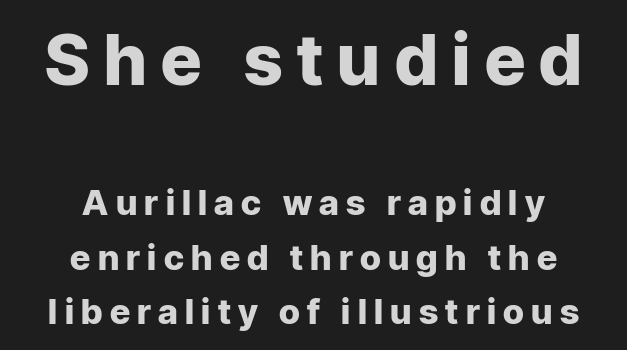
The image shows 70 px heavy sans-serif type, upright; set centered, normal line spacing (1.55x), unusually wide letter spacing (+0.21 em), not underlined; the first (top) block is 2.0x larger; low stroke contrast and a medium x-height.
